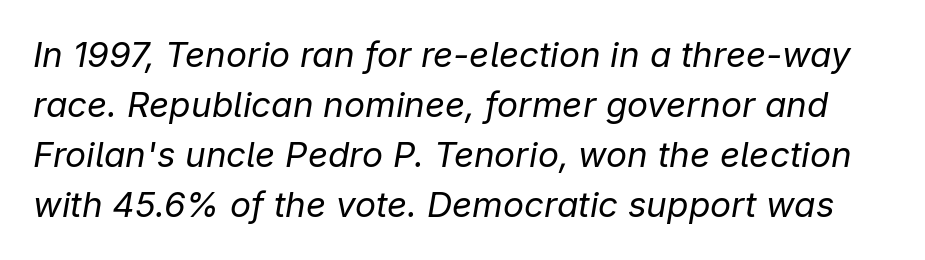
Q: Is the text bold? A: No.
Q: Is the text italic (slanted)? A: Yes, it leans right by about 9 degrees.
Q: Is the text underlined? A: No.
Q: Is the spacing between letters normal or unusually wide? A: Normal.
Q: Is the spacing between lines tight, normal or loose? A: Normal.
Q: Width (condensed, normal, or wide)? A: Normal.
Q: Stroke contrast? A: Low.
Q: x-height? A: Medium.
Q: Monospaced? A: No.
